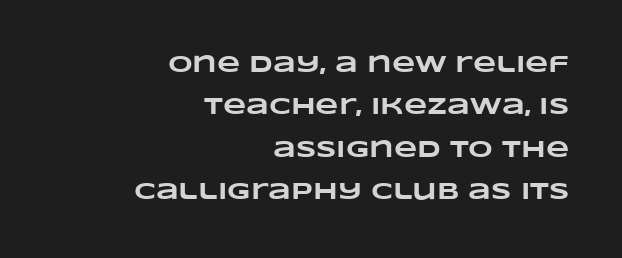
{"bold": "yes", "underline": "no", "align": "right", "line_spacing_ratio": 1.77, "letter_spacing": "normal", "letter_spacing_em": 0.0, "glyph_px": 24}
